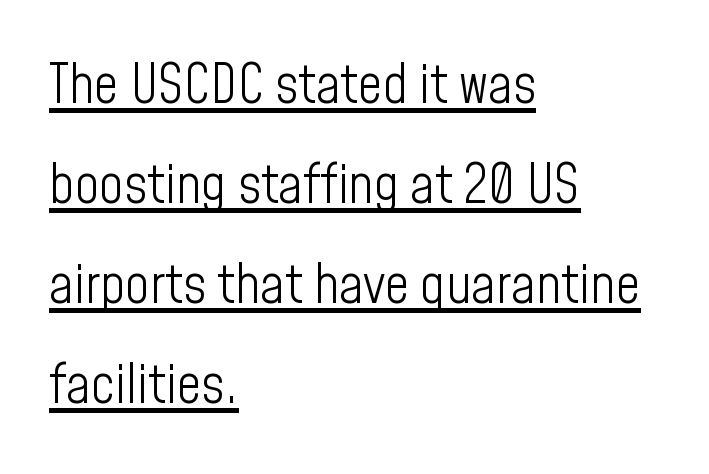
Q: Is the text bold? A: No.
Q: Is the text italic (slanted)? A: No, it is upright.
Q: Is the typeface a serif or a sans-serif typeface? A: Sans-serif.
Q: Is the text underlined? A: Yes.
Q: How is the paragraph aligned? A: Left-aligned.
Q: Is the spacing between letters normal or unusually wide? A: Normal.
Q: Width (condensed, normal, or wide)? A: Condensed.
Q: Stroke contrast? A: Low.
Q: x-height? A: Medium.
Q: Monospaced? A: No.
